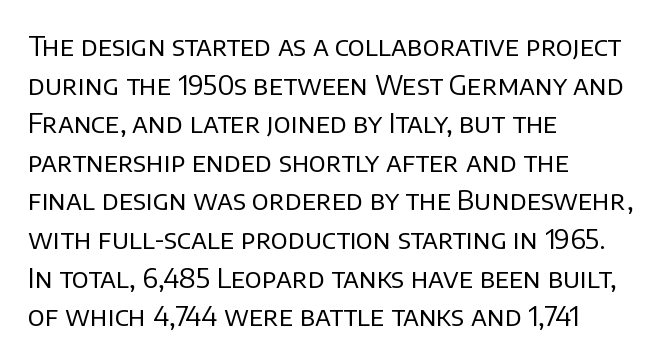
Stroke thickness stays within the range of a standard reading face or lighter. Notice how descenders clear the ascenders below comfortably — that's standard leading. There is no visible air inserted between adjacent glyphs. Casual observation: everything's shoved over to the left. The specimen omits any rule beneath the text block's lines. The letters stand straight up with perfectly vertical stems.
